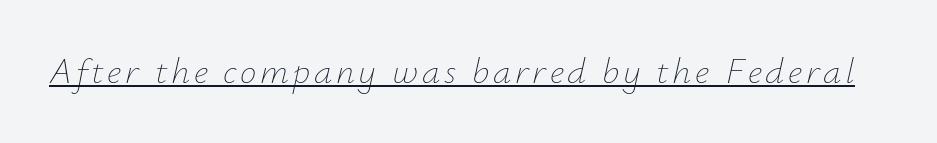
No letter is thick-stroked: the sample isn't bold. This is oblique type, the kind used for emphasis or titles. Each line of the rendering has a horizontal stroke beneath the glyphs. The letters advance in unequal steps, a hallmark of proportional type.
